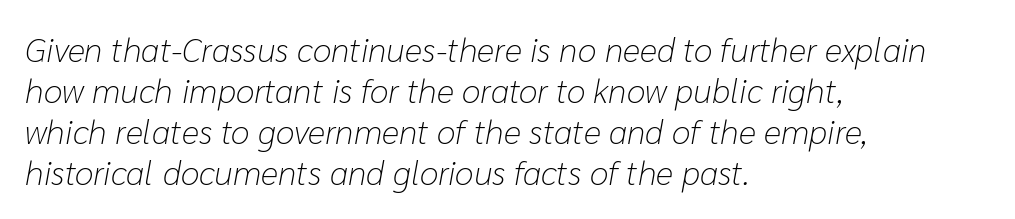
The image shows 34 px light type, italic (leaning right); set left-aligned, line spacing 1.21x, normal letter spacing, not underlined; low stroke contrast and a medium x-height.
